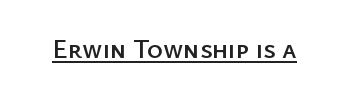
In terms of letterspacing, this is plain default setting. Ascenders rise straight up at ninety degrees. Underline: present.
